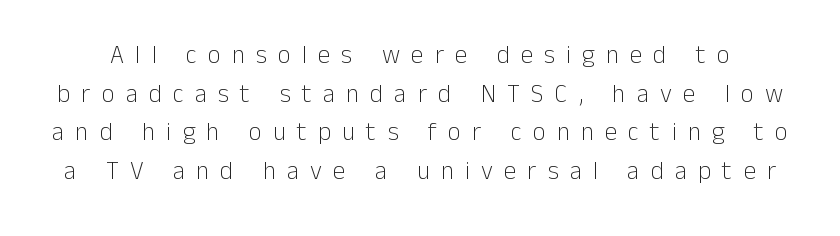
Q: Is the text bold? A: No.
Q: Is the text italic (slanted)? A: No, it is upright.
Q: Is the text underlined? A: No.
Q: Is the spacing between letters normal or unusually wide? A: Unusually wide.
Q: Is the spacing between lines tight, normal or loose? A: Normal.
